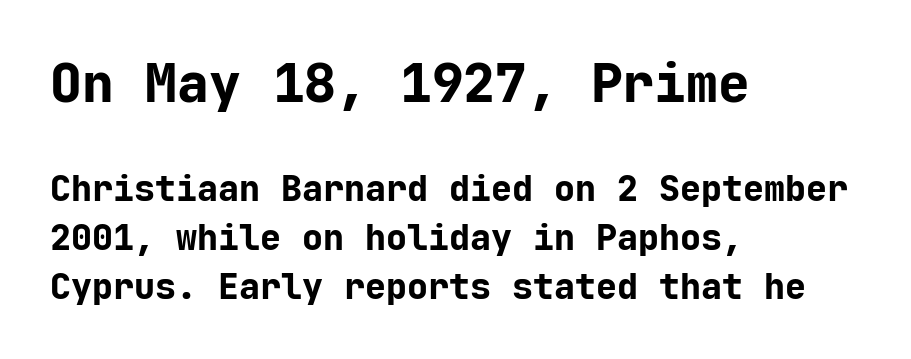
The image shows 53 px bold sans-serif type, upright, monospaced; set left-aligned, normal line spacing (1.4x), normal letter spacing, not underlined; the first (top) block is 1.51x larger; low stroke contrast and a medium x-height.
